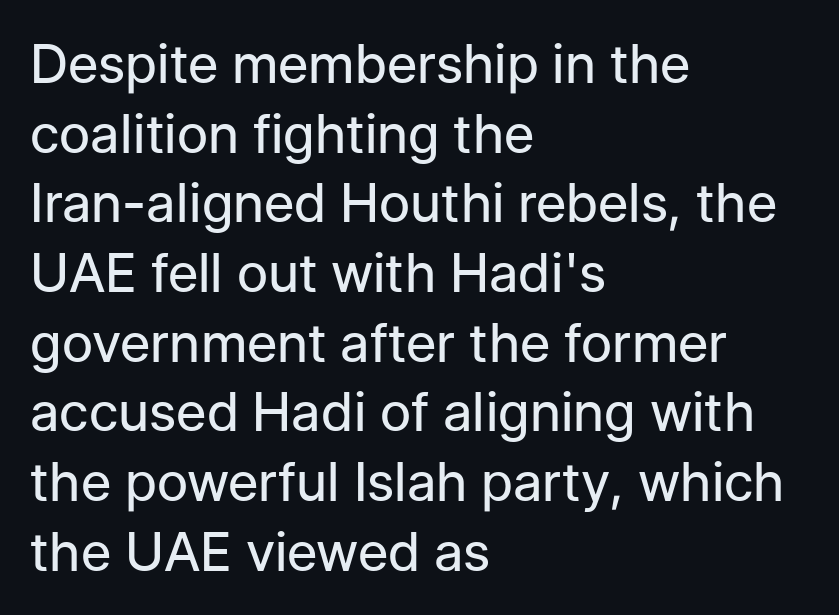
Q: Is the text bold? A: No.
Q: Is the text italic (slanted)? A: No, it is upright.
Q: Is the typeface a serif or a sans-serif typeface? A: Sans-serif.
Q: Is the text underlined? A: No.
Q: How is the paragraph aligned? A: Left-aligned.
Q: Is the spacing between letters normal or unusually wide? A: Normal.
Q: Is the spacing between lines tight, normal or loose? A: Normal.
Q: Width (condensed, normal, or wide)? A: Normal.
Q: Stroke contrast? A: Low.
Q: x-height? A: Medium.
Q: Monospaced? A: No.
